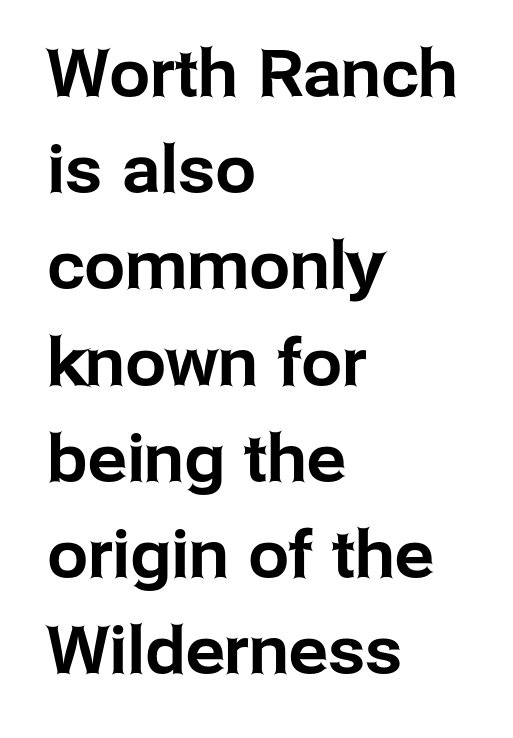
{"serif": "no", "italic": "no", "width": "normal", "stroke_contrast": "low", "x_height": "medium", "monospaced": "no", "underline": "no", "align": "left", "line_spacing": "normal", "line_spacing_ratio": 1.48, "letter_spacing": "normal", "letter_spacing_em": 0.0, "glyph_px": 65}
